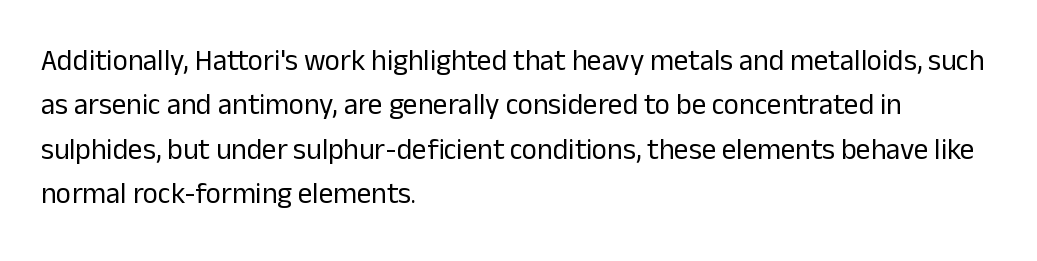
The image shows 29 px regular-weight sans-serif type, upright; set left-aligned, normal line spacing (1.53x), normal letter spacing, not underlined; low stroke contrast and a medium x-height.
